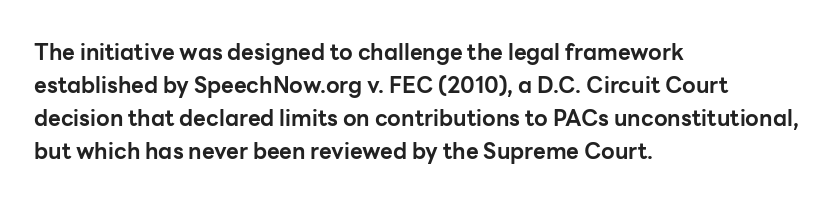
{"italic": "no", "bold": "yes", "underline": "no", "align": "left", "line_spacing": "normal", "line_spacing_ratio": 1.5, "letter_spacing": "normal", "letter_spacing_em": 0.0, "glyph_px": 22}
